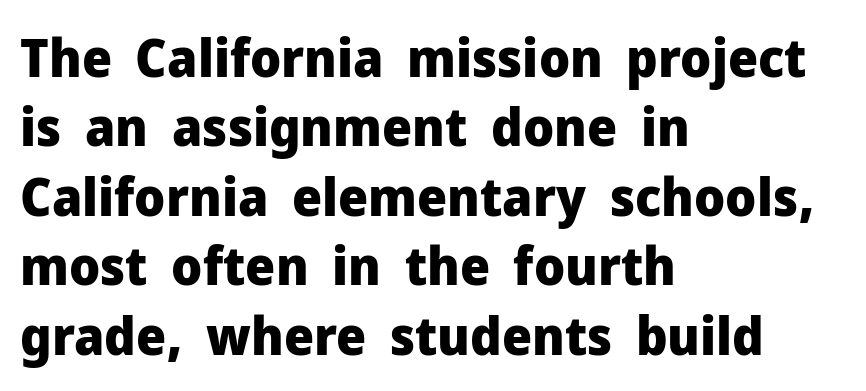
The image shows 53 px heavy sans-serif type, upright; set left-aligned, normal line spacing (1.31x), normal letter spacing, not underlined; low stroke contrast and a medium x-height.
